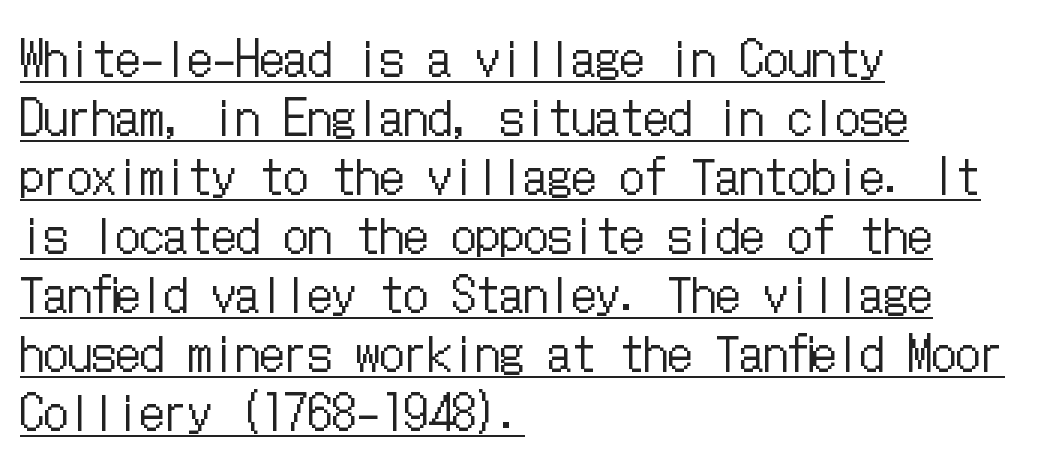
Nobody touched the tracking dial on this one. Italic: no, the glyphs are upright roman. This is not heavy type; no bold has been used. In CSS terms this would be text-align: left. The words here are underlined.
